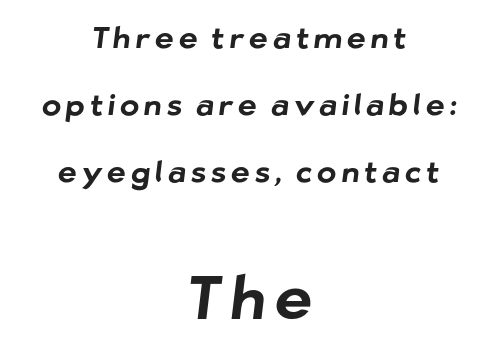
Q: Is the text bold? A: Yes.
Q: Is the typeface a serif or a sans-serif typeface? A: Sans-serif.
Q: Is the text underlined? A: No.
Q: How is the paragraph aligned? A: Centered.
Q: Is the spacing between lines tight, normal or loose? A: Loose.
Q: Which block of text is set in a larger size, the first (top) or the second (bottom)? A: The second (bottom) one.
Q: Width (condensed, normal, or wide)? A: Normal.
Q: Stroke contrast? A: Low.
Q: x-height? A: Medium.
Q: Monospaced? A: No.
